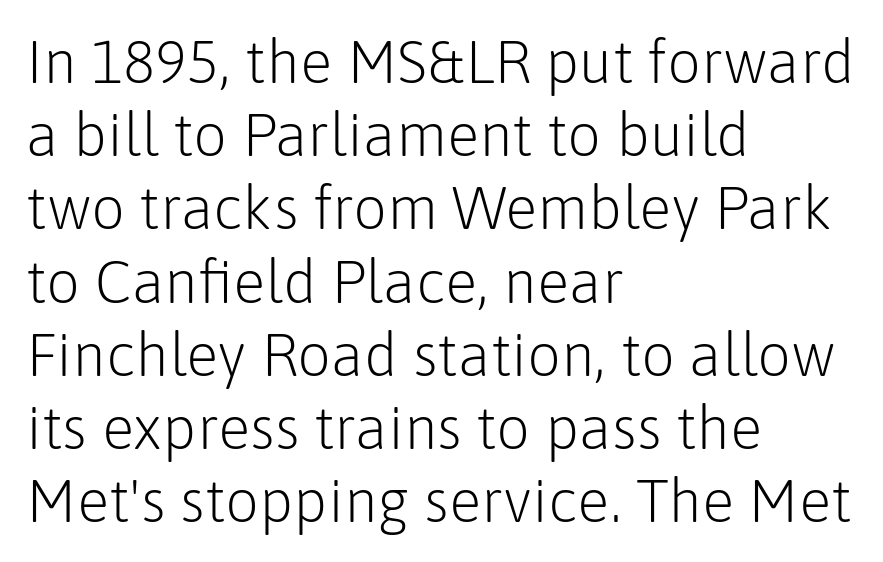
Q: Is the text bold? A: No.
Q: Is the text italic (slanted)? A: No, it is upright.
Q: Is the typeface a serif or a sans-serif typeface? A: Sans-serif.
Q: Is the text underlined? A: No.
Q: How is the paragraph aligned? A: Left-aligned.
Q: Is the spacing between letters normal or unusually wide? A: Normal.
Q: Width (condensed, normal, or wide)? A: Normal.
Q: Stroke contrast? A: Low.
Q: x-height? A: Medium.
Q: Monospaced? A: No.
